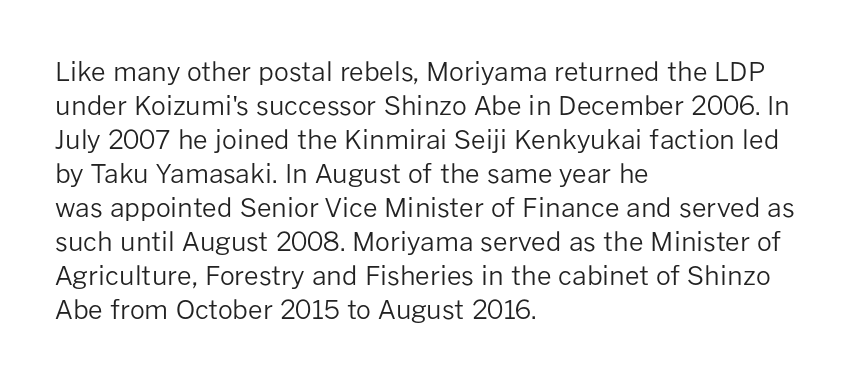
The image shows 26 px text type, upright; set left-aligned, normal line spacing (1.31x), normal letter spacing, not underlined.
